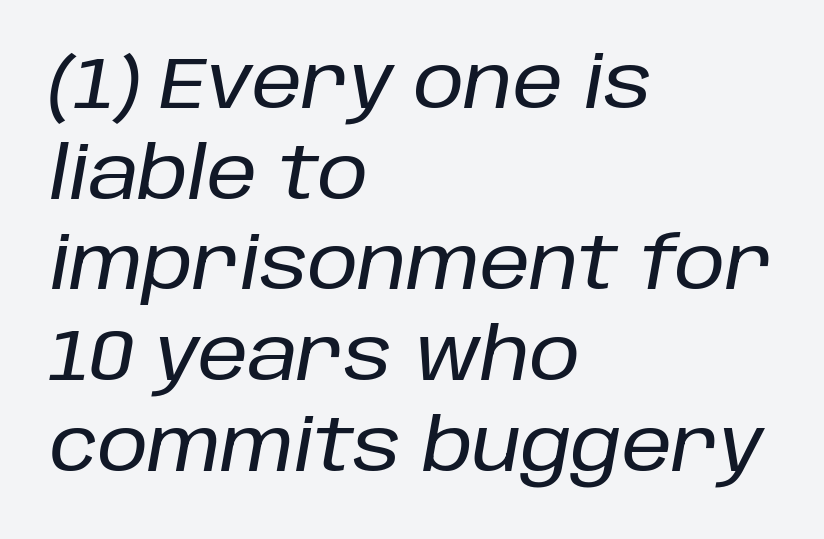
{"italic": "yes", "lean": "right", "slant_degrees": 10, "width": "normal", "stroke_contrast": "low", "x_height": "large", "monospaced": "no", "underline": "no", "align": "left", "line_spacing": "normal", "line_spacing_ratio": 1.26, "letter_spacing": "normal", "letter_spacing_em": 0.0, "glyph_px": 72}
